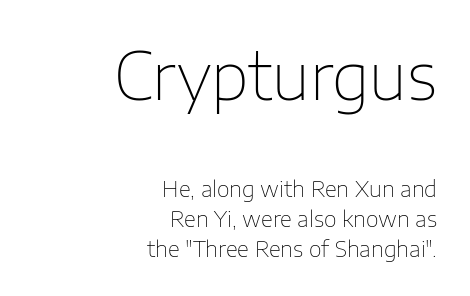
The ragged edge is on the left, which tells us the setting is flush right. Character widths vary here, with narrow letters taking less room than wide ones. Larger block? The one above; the one below is distinctly smaller. No letter is thick-stroked: the sample isn't bold. Rendered with straight, roman letterforms.
